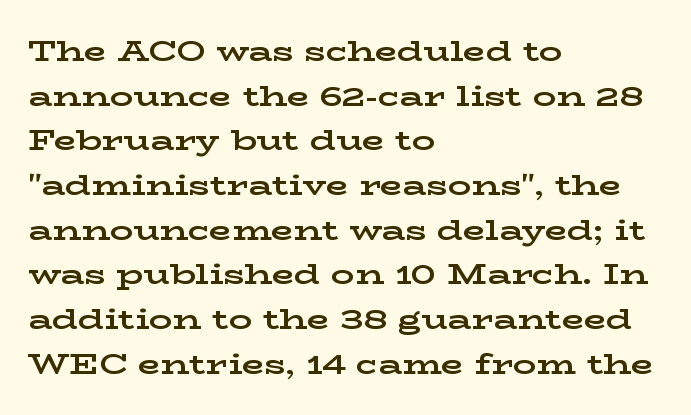
Notice how thick the strokes are: this is what a full bold looks like. Is there any slant? The stems are plumb. These lines are rendered in a variable-pitch font. These lines are composed in type with serifs. The paragraph shown leans on its left margin. The glyphs are unaccompanied by any horizontal stroke below them.
